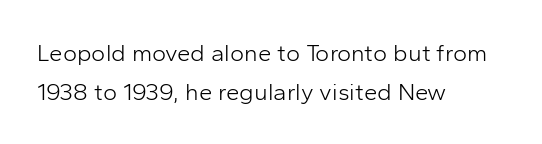
Q: Is the text bold? A: No.
Q: Is the text italic (slanted)? A: No, it is upright.
Q: Is the text underlined? A: No.
Q: How is the paragraph aligned? A: Left-aligned.
Q: Is the spacing between letters normal or unusually wide? A: Normal.
Q: Is the spacing between lines tight, normal or loose? A: Normal.
